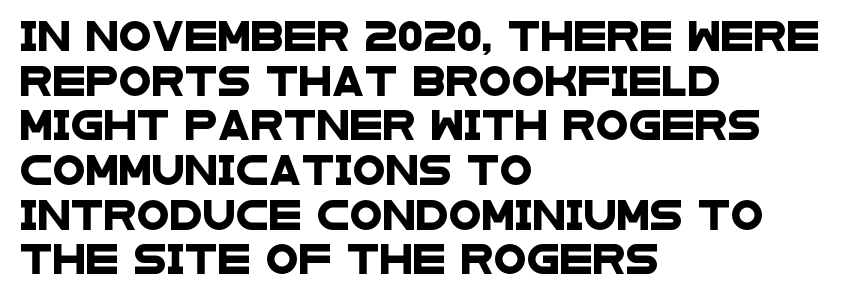
Q: Is the typeface a serif or a sans-serif typeface? A: Sans-serif.
Q: Is the text underlined? A: No.
Q: How is the paragraph aligned? A: Left-aligned.
Q: Is the spacing between letters normal or unusually wide? A: Normal.
Q: Is the spacing between lines tight, normal or loose? A: Normal.
Q: Width (condensed, normal, or wide)? A: Wide.
Q: Stroke contrast? A: Low.
Q: x-height? A: Large.
Q: Monospaced? A: No.
